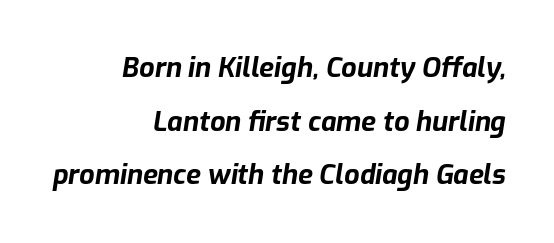
The image shows 27 px bold type, italic (leaning right); set right-aligned, loose line spacing (1.99x), normal letter spacing, not underlined.
